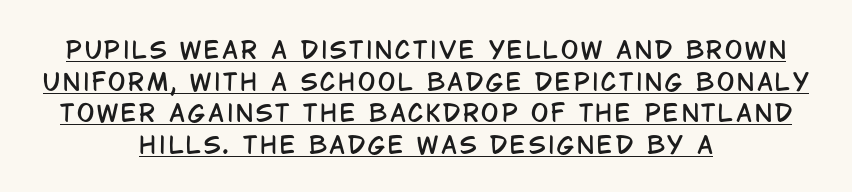
Q: Is the text italic (slanted)? A: No, it is upright.
Q: Is the text underlined? A: Yes.
Q: How is the paragraph aligned? A: Centered.
Q: Is the spacing between lines tight, normal or loose? A: Normal.
